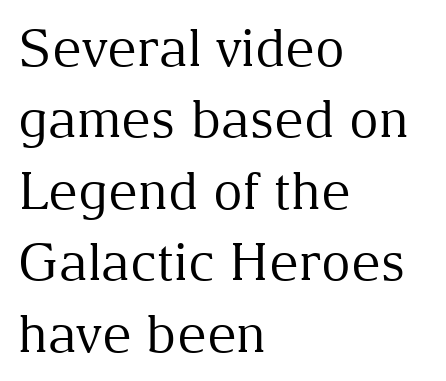
{"serif": "yes", "italic": "no", "bold": "no", "weight": "regular", "width": "normal", "stroke_contrast": "medium", "x_height": "medium", "monospaced": "no", "underline": "no", "align": "left", "line_spacing": "normal", "line_spacing_ratio": 1.4, "letter_spacing": "normal", "letter_spacing_em": 0.0, "glyph_px": 51}
